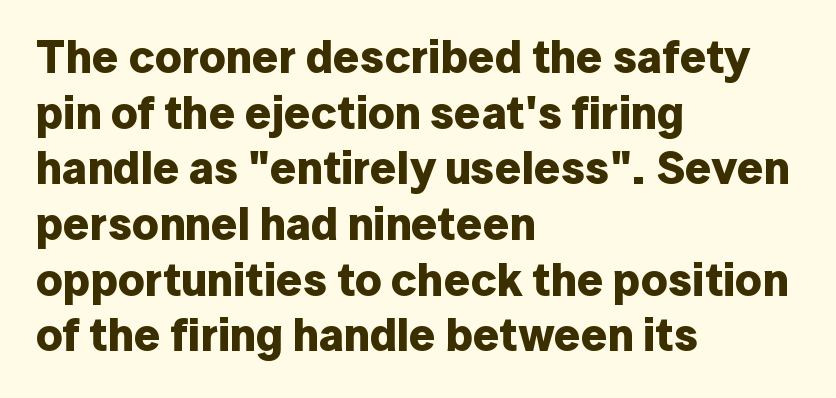
If you drew a ruler down the left edge, every line would touch it. Does the weight exceed regular? Yes, all the way to bold. The letters sit at their default tracking, neither squeezed nor spread. Looks like regular typesetting: each glyph gets only the width it needs.
